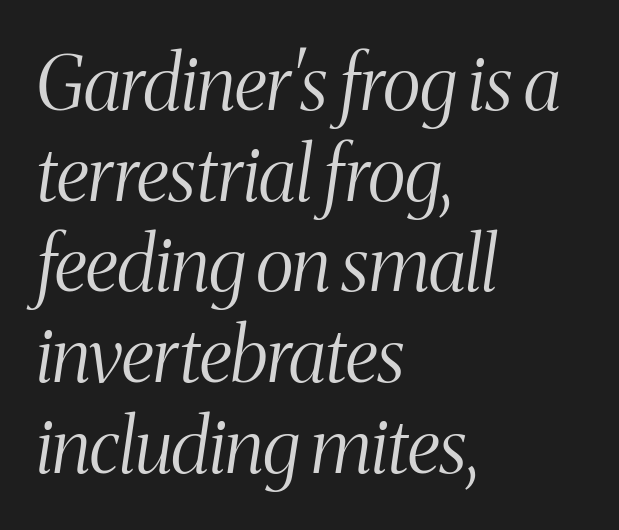
The image shows 75 px light, condensed serif type, italic (leaning right); set left-aligned, line spacing 1.21x, normal letter spacing, not underlined; medium stroke contrast and a medium x-height.
